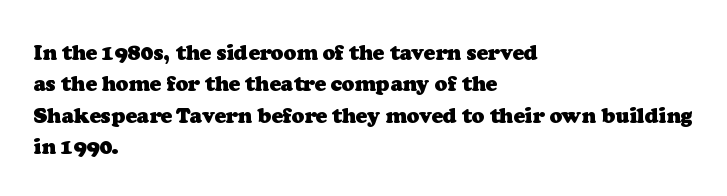
The image shows 21 px bold type; set left-aligned, normal line spacing (1.49x), normal letter spacing, not underlined.
